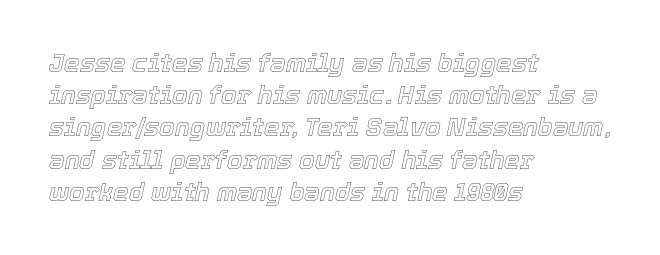
Q: Is the text italic (slanted)? A: Yes, it leans right by about 12 degrees.
Q: Is the text underlined? A: No.
Q: How is the paragraph aligned? A: Left-aligned.
Q: Is the spacing between letters normal or unusually wide? A: Normal.
Q: Is the spacing between lines tight, normal or loose? A: Normal.
